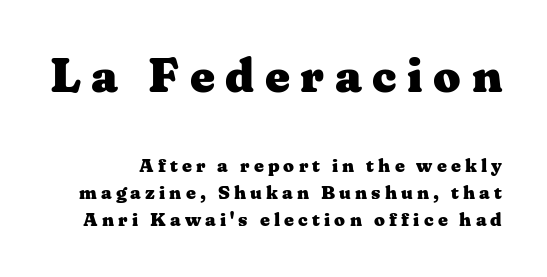
{"serif": "yes", "italic": "no", "bold": "yes", "weight": "heavy", "width": "wide", "stroke_contrast": "medium", "x_height": "medium", "monospaced": "no", "underline": "no", "line_spacing": "normal", "line_spacing_ratio": 1.44, "letter_spacing": "wide", "letter_spacing_em": 0.22, "larger_block": "first", "size_ratio": 2.53, "glyph_px": 48}
